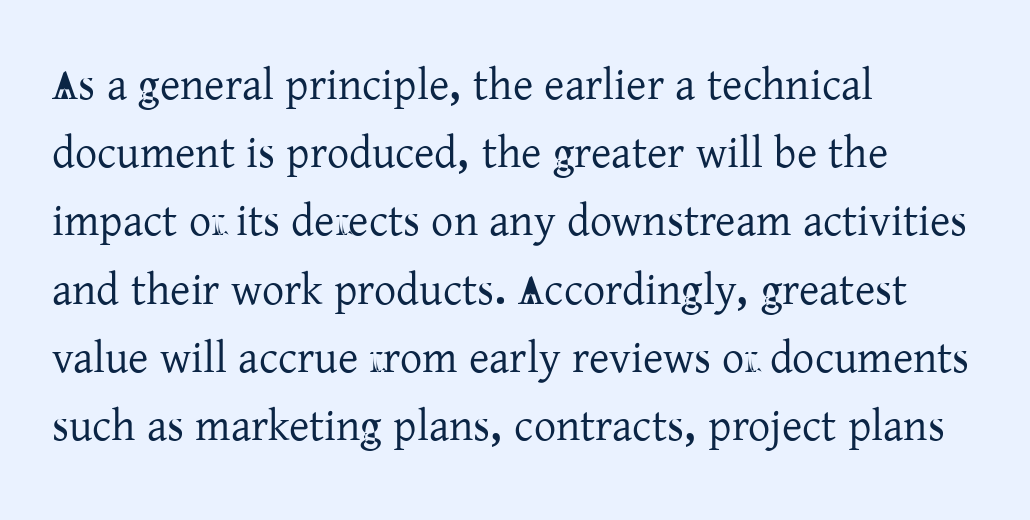
{"serif": "yes", "italic": "no", "width": "normal", "stroke_contrast": "low", "x_height": "medium", "monospaced": "no", "underline": "no", "align": "left", "line_spacing": "normal", "line_spacing_ratio": 1.55, "letter_spacing": "normal", "letter_spacing_em": 0.0, "glyph_px": 44}
